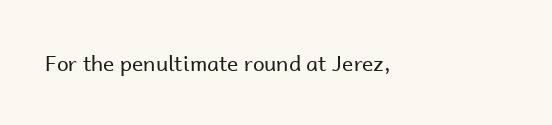
The image shows 21 px text type, upright; set left-aligned, normal letter spacing, not underlined.
